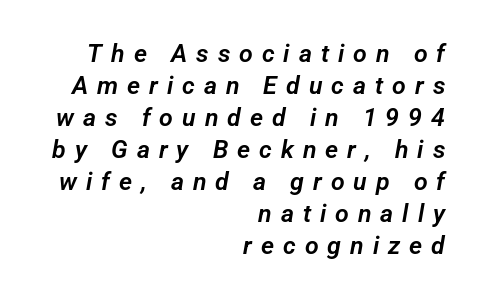
Q: Is the text underlined? A: No.
Q: How is the paragraph aligned? A: Right-aligned.
Q: Is the spacing between letters normal or unusually wide? A: Unusually wide.
Q: Is the spacing between lines tight, normal or loose? A: Normal.
